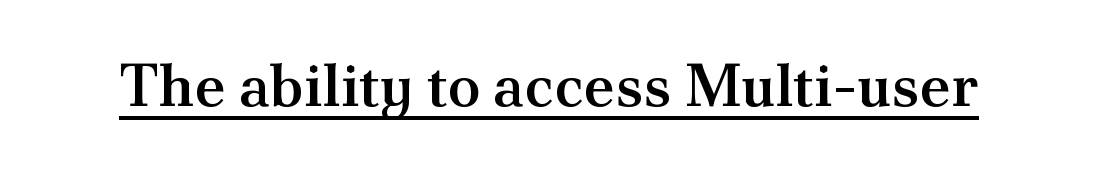
The image shows 60 px semibold serif type, upright; set normal letter spacing, underlined; medium stroke contrast and a small x-height.
